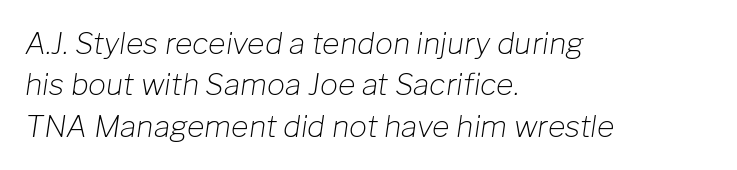
Q: Is the text bold? A: No.
Q: Is the text italic (slanted)? A: Yes, it leans right by about 8 degrees.
Q: Is the text underlined? A: No.
Q: How is the paragraph aligned? A: Left-aligned.
Q: Is the spacing between letters normal or unusually wide? A: Normal.
Q: Is the spacing between lines tight, normal or loose? A: Normal.
Q: Width (condensed, normal, or wide)? A: Normal.
Q: Stroke contrast? A: Low.
Q: x-height? A: Medium.
Q: Monospaced? A: No.
